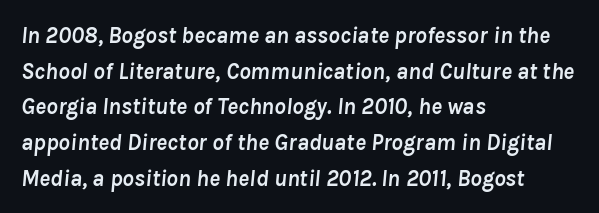
Q: Is the text bold? A: Yes.
Q: Is the text italic (slanted)? A: Yes, it leans right by about 8 degrees.
Q: Is the text underlined? A: No.
Q: How is the paragraph aligned? A: Left-aligned.
Q: Is the spacing between letters normal or unusually wide? A: Normal.
Q: Is the spacing between lines tight, normal or loose? A: Normal.
